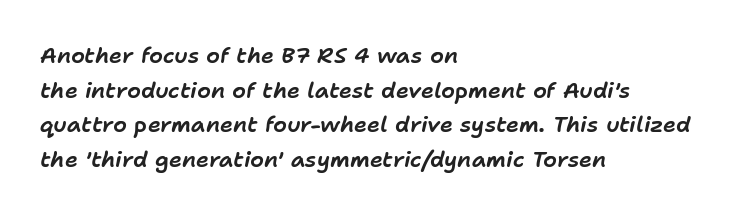
{"italic": "yes", "lean": "right", "slant_degrees": 11, "underline": "no", "align": "left", "line_spacing": "normal", "line_spacing_ratio": 1.57, "letter_spacing": "normal", "letter_spacing_em": 0.0, "glyph_px": 22}
